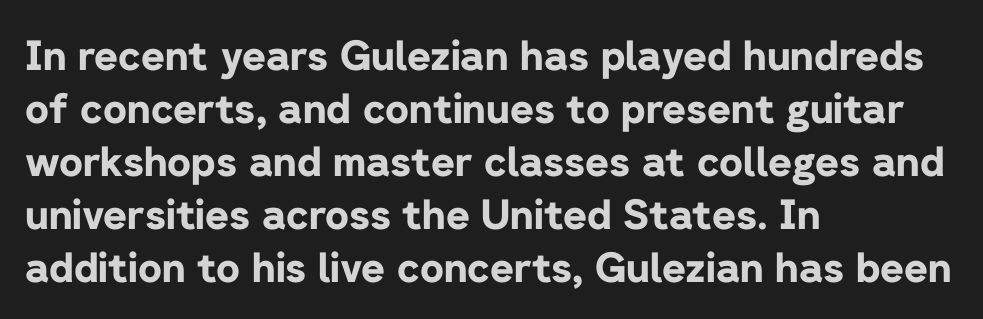
The image shows 41 px bold sans-serif type, upright; set left-aligned, normal line spacing (1.29x), normal letter spacing, not underlined; low stroke contrast and a medium x-height.
